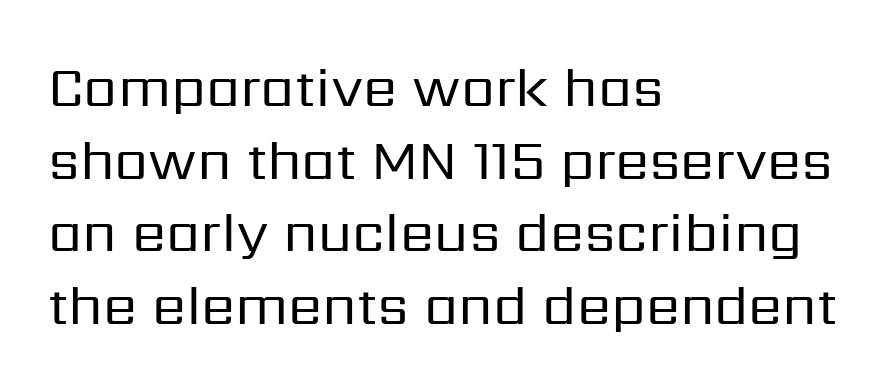
Q: Is the text bold? A: No.
Q: Is the text italic (slanted)? A: No, it is upright.
Q: Is the typeface a serif or a sans-serif typeface? A: Sans-serif.
Q: Is the text underlined? A: No.
Q: How is the paragraph aligned? A: Left-aligned.
Q: Is the spacing between letters normal or unusually wide? A: Normal.
Q: Is the spacing between lines tight, normal or loose? A: Normal.
Q: Width (condensed, normal, or wide)? A: Normal.
Q: Stroke contrast? A: Low.
Q: x-height? A: Medium.
Q: Monospaced? A: No.
